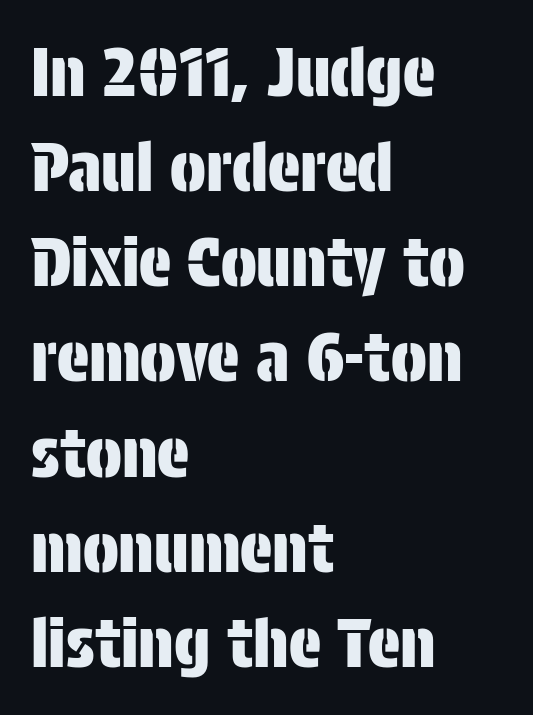
The passage shown is not underscored anywhere. Successive baselines arrive at the customary interval. The letters sit at their default tracking, neither squeezed nor spread. When letters stand straight like this, we call the style roman or upright. These lines are set flush left with a ragged right edge.
